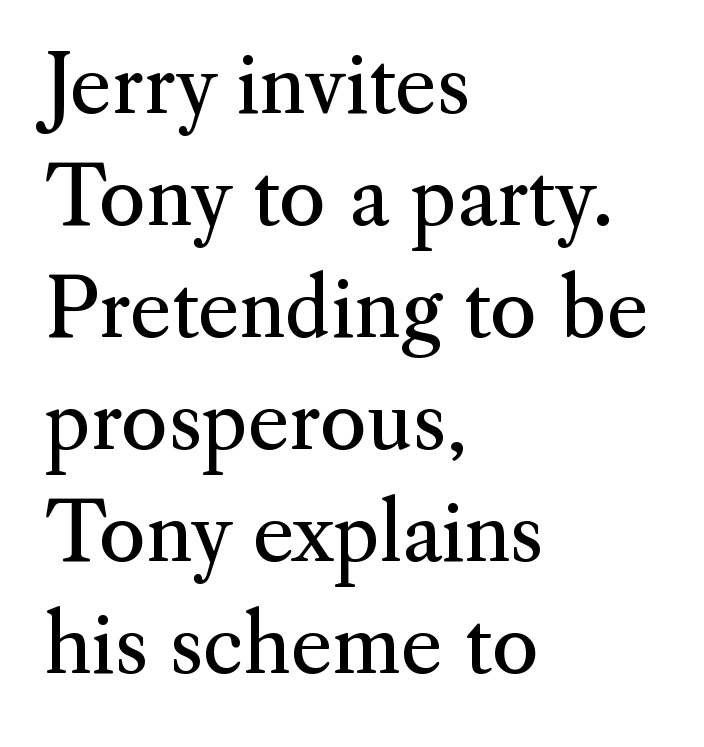
The letters sit at their default tracking, neither squeezed nor spread. Is this a fixed-width face? No — the glyphs have proportional, varying widths. These lines are composed in type with serifs. This rendering uses left alignment, leaving the right contour irregular. Heft: none added — not bold.
